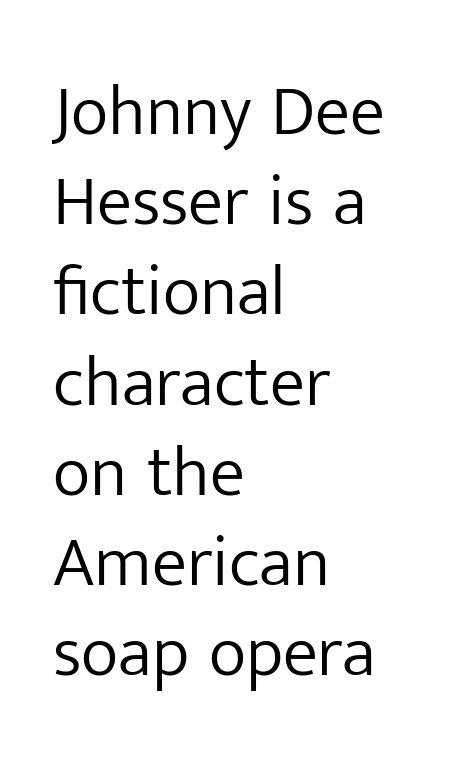
Look at the bottom of the vertical strokes: they stop flat, with no serifs. On a weight scale, this lands at 450 or below. The tracking reads as untouched default to a designer's eye. Tall strokes in this sample are plumb rather than angled. Regarding leading, the lines here are spaced in the standard way.
